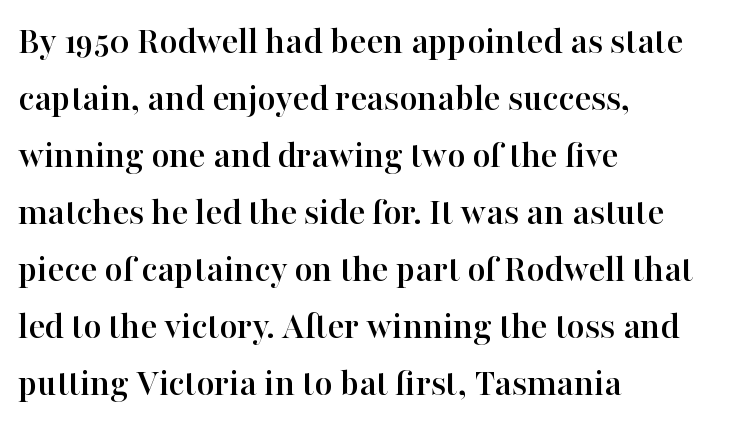
Q: Is the text italic (slanted)? A: No, it is upright.
Q: Is the typeface a serif or a sans-serif typeface? A: Serif.
Q: Is the text underlined? A: No.
Q: How is the paragraph aligned? A: Left-aligned.
Q: Is the spacing between letters normal or unusually wide? A: Normal.
Q: Is the spacing between lines tight, normal or loose? A: Normal.
Q: Width (condensed, normal, or wide)? A: Normal.
Q: Stroke contrast? A: High.
Q: x-height? A: Medium.
Q: Monospaced? A: No.
